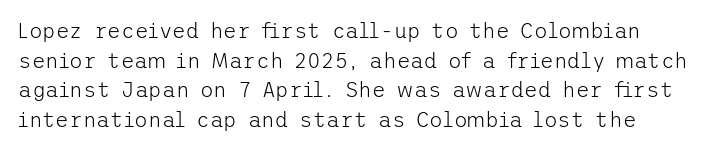
A typesetter would call this leading conventional body-copy spacing. In terms of letterspacing, this is plain default setting. Upright lettering throughout. The area under the type is left untouched. Bold? No — there's no thickening of the strokes.
